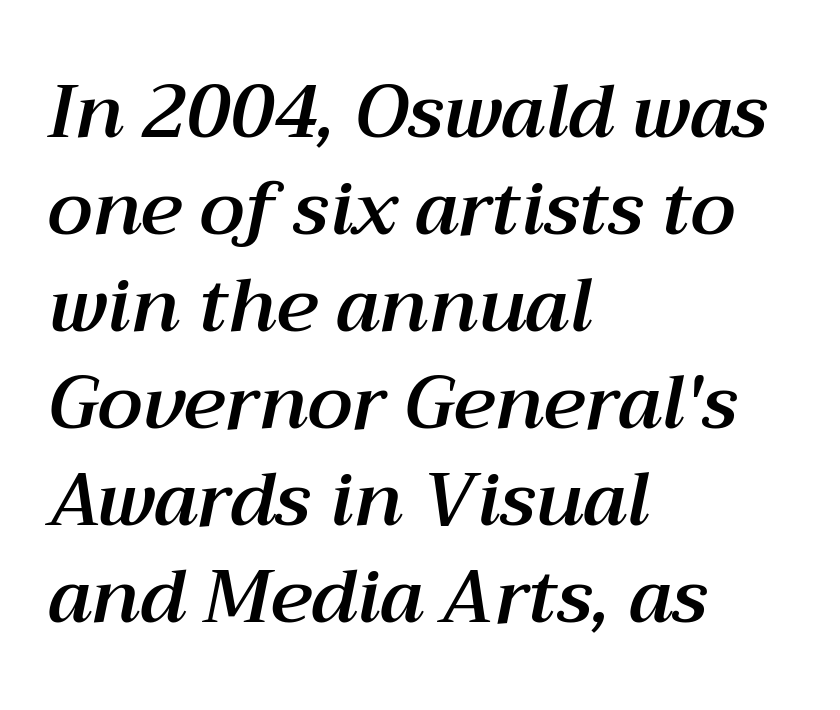
Q: Is the text italic (slanted)? A: Yes, it leans right by about 12 degrees.
Q: Is the text underlined? A: No.
Q: How is the paragraph aligned? A: Left-aligned.
Q: Is the spacing between letters normal or unusually wide? A: Normal.
Q: Is the spacing between lines tight, normal or loose? A: Normal.
Q: Width (condensed, normal, or wide)? A: Normal.
Q: Stroke contrast? A: Medium.
Q: x-height? A: Medium.
Q: Monospaced? A: No.
